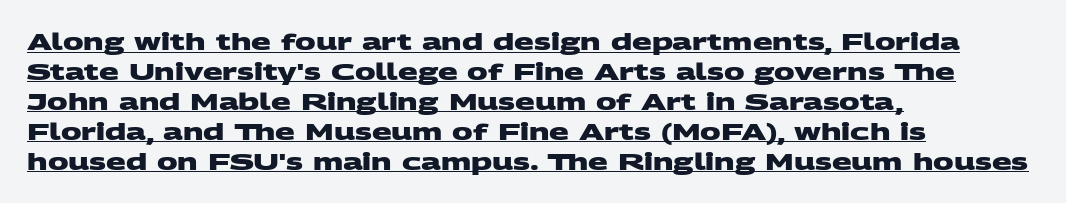
The block of text has a typical density, with ordinary space between rows. Tracking here is standard; glyphs follow each other at the usual distance. Looks like someone drew a line under every word here. The rag falls on the right side of this text block.
